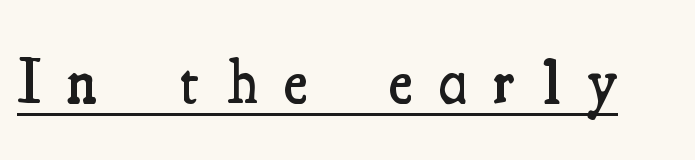
Q: Is the text bold? A: Semi-bold.
Q: Is the text italic (slanted)? A: No, it is upright.
Q: Is the typeface a serif or a sans-serif typeface? A: Serif.
Q: Is the text underlined? A: Yes.
Q: Is the spacing between letters normal or unusually wide? A: Unusually wide.
Q: Width (condensed, normal, or wide)? A: Condensed.
Q: Stroke contrast? A: Medium.
Q: x-height? A: Small.
Q: Monospaced? A: No.
